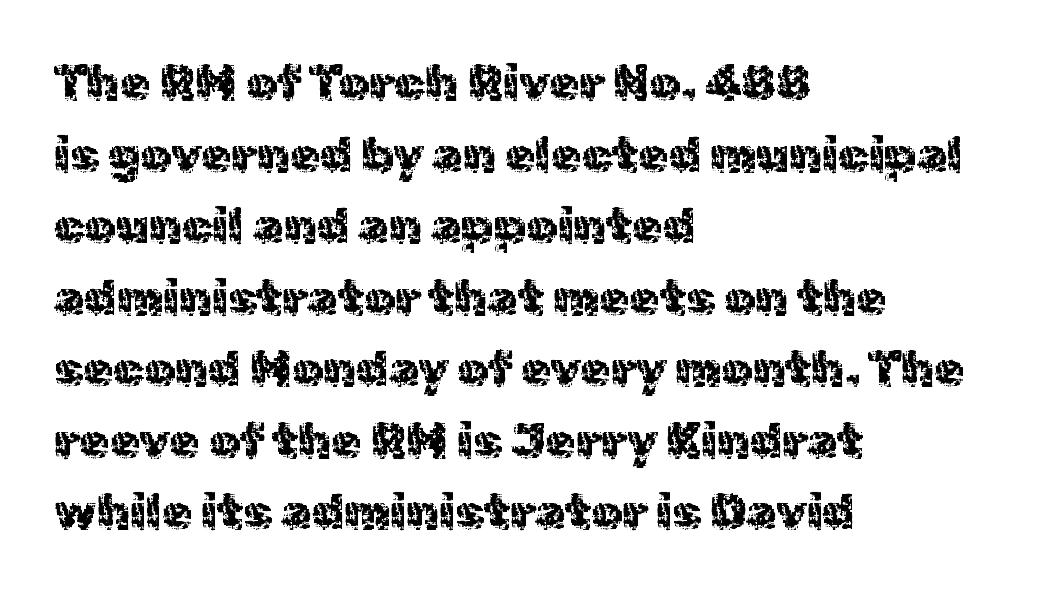
{"serif": "no", "italic": "no", "width": "normal", "x_height": "medium", "monospaced": "no", "underline": "no", "align": "left", "line_spacing": "normal", "line_spacing_ratio": 1.46, "letter_spacing": "normal", "letter_spacing_em": 0.0, "glyph_px": 49}
